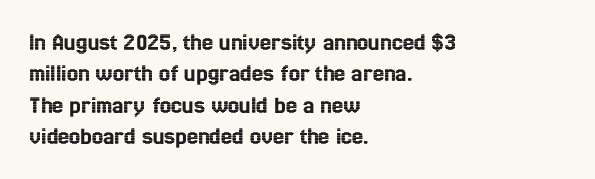
{"italic": "no", "underline": "no", "align": "left", "line_spacing": "normal", "line_spacing_ratio": 1.26, "letter_spacing": "normal", "letter_spacing_em": 0.0, "glyph_px": 25}
